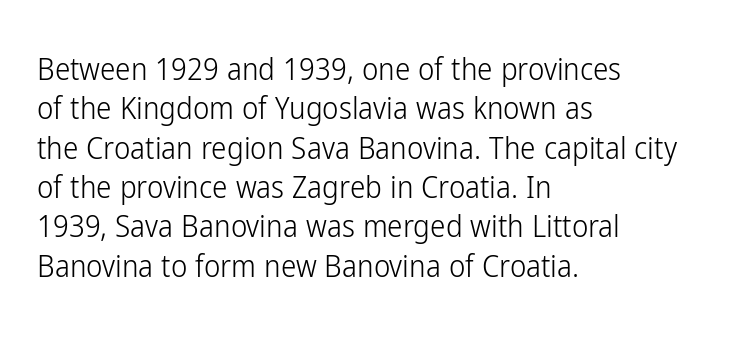
Q: Is the text bold? A: No.
Q: Is the text italic (slanted)? A: No, it is upright.
Q: Is the typeface a serif or a sans-serif typeface? A: Sans-serif.
Q: Is the text underlined? A: No.
Q: How is the paragraph aligned? A: Left-aligned.
Q: Is the spacing between letters normal or unusually wide? A: Normal.
Q: Is the spacing between lines tight, normal or loose? A: Normal.
Q: Width (condensed, normal, or wide)? A: Condensed.
Q: Stroke contrast? A: Low.
Q: x-height? A: Medium.
Q: Monospaced? A: No.
